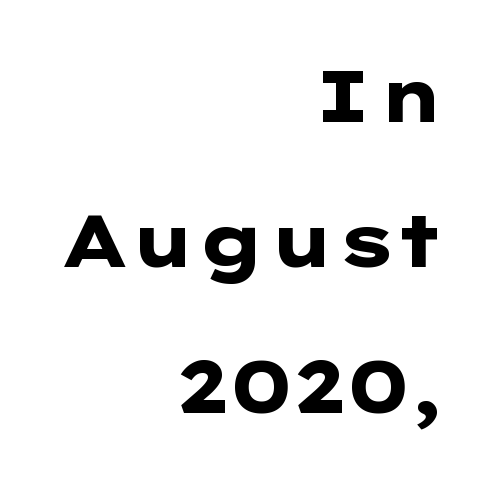
Decoration check: the copy has no underline. Reading down the block, your eye finds every line finishing at a fixed right position. The characters display no serif detailing; their extremities are plain. Each word holds together tightly as a unit, with standard inter-letter gaps. The letters stand upright; this is a roman face. Each glyph is drawn with heavy, bold strokes.
